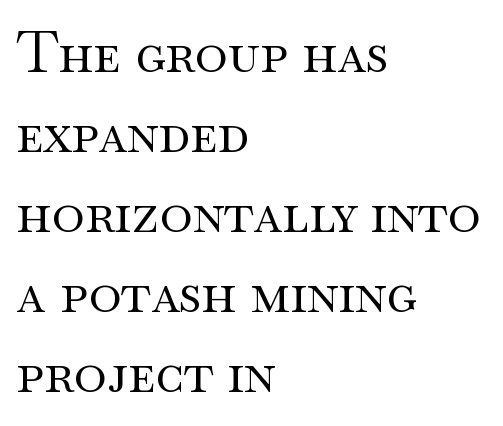
Q: Is the text bold? A: No.
Q: Is the text italic (slanted)? A: No, it is upright.
Q: Is the typeface a serif or a sans-serif typeface? A: Serif.
Q: Is the text underlined? A: No.
Q: How is the paragraph aligned? A: Left-aligned.
Q: Is the spacing between letters normal or unusually wide? A: Normal.
Q: Is the spacing between lines tight, normal or loose? A: Normal.
Q: Width (condensed, normal, or wide)? A: Wide.
Q: Stroke contrast? A: Medium.
Q: x-height? A: Small.
Q: Monospaced? A: No.
